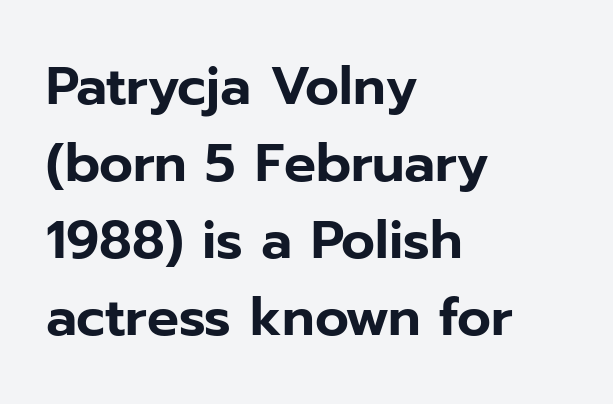
The glyphs in this specimen are sans serif. The letterforms sit shoulder to shoulder at normal distance. The space beneath each line is pristine and unruled. You could not count columns in this text — the font is proportionally spaced. A typesetter would mark this as roman, not italic.
